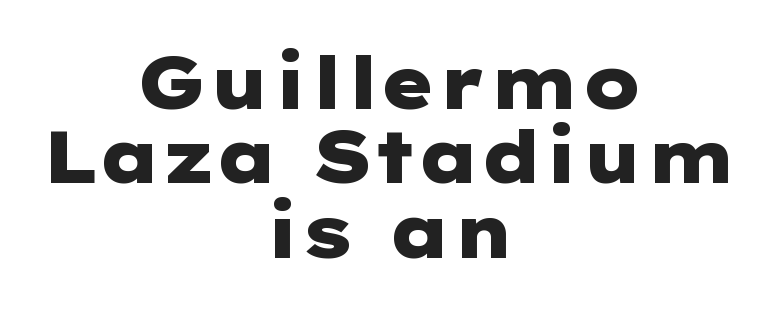
The image shows 73 px heavy, wide sans-serif type, upright; set centered, tight line spacing (1.02x), normal letter spacing, not underlined; low stroke contrast and a medium x-height.
